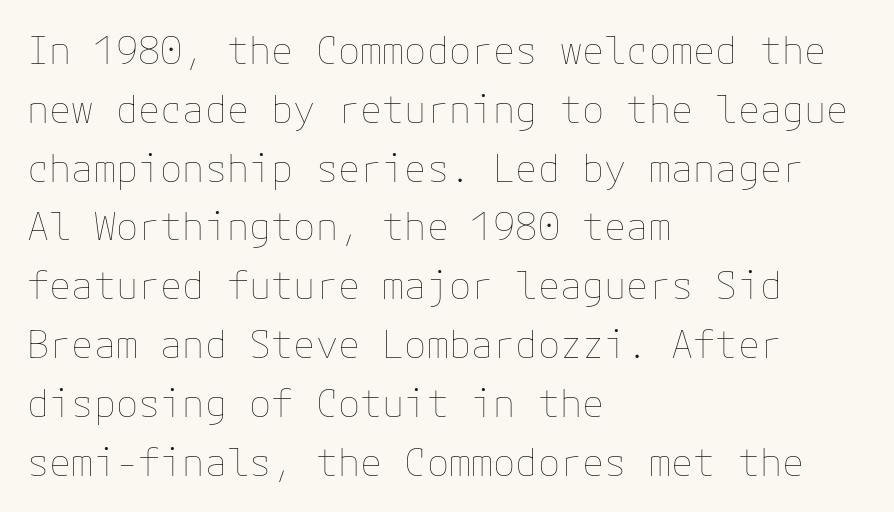
Q: Is the text bold? A: No.
Q: Is the text italic (slanted)? A: No, it is upright.
Q: Is the text underlined? A: No.
Q: How is the paragraph aligned? A: Left-aligned.
Q: Is the spacing between letters normal or unusually wide? A: Normal.
Q: Is the spacing between lines tight, normal or loose? A: Normal.
Q: Width (condensed, normal, or wide)? A: Normal.
Q: Stroke contrast? A: Low.
Q: x-height? A: Medium.
